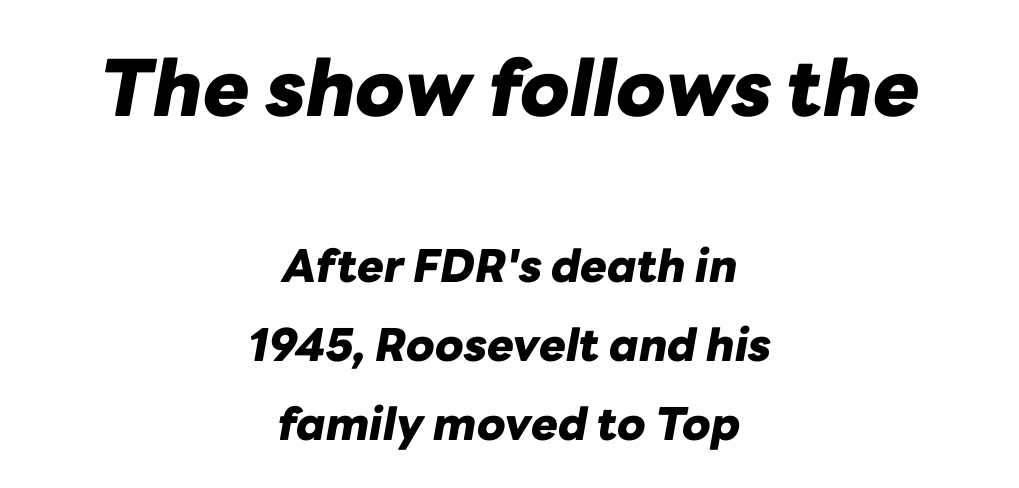
These lines stack symmetrically, like a column narrowing and widening about its center. You could call the tracking neutral — neither tight nor loose. You get the large type first, then a drop to smaller type. Is this a fixed-width face? No — the glyphs have proportional, varying widths. As a designer I'd log this as weight 700, bold. Type without underlining.
